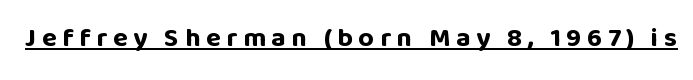
Q: Is the text bold? A: Yes.
Q: Is the text italic (slanted)? A: No, it is upright.
Q: Is the text underlined? A: Yes.
Q: Is the spacing between letters normal or unusually wide? A: Unusually wide.
